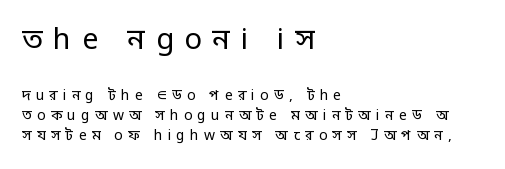
Q: Is the text bold? A: No.
Q: Is the text italic (slanted)? A: No, it is upright.
Q: Is the typeface a serif or a sans-serif typeface? A: Sans-serif.
Q: Is the text underlined? A: No.
Q: How is the paragraph aligned? A: Left-aligned.
Q: Is the spacing between letters normal or unusually wide? A: Unusually wide.
Q: Is the spacing between lines tight, normal or loose? A: Normal.
Q: Which block of text is set in a larger size, the first (top) or the second (bottom)? A: The first (top) one.
Q: Width (condensed, normal, or wide)? A: Normal.
Q: Stroke contrast? A: Low.
Q: x-height? A: Large.
Q: Monospaced? A: No.
